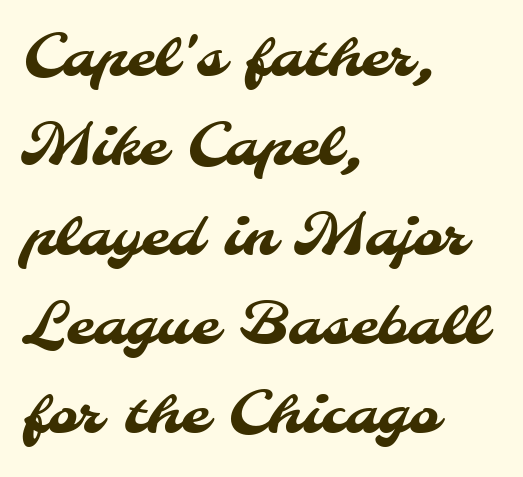
Q: Is the typeface a serif or a sans-serif typeface? A: Sans-serif.
Q: Is the text underlined? A: No.
Q: How is the paragraph aligned? A: Left-aligned.
Q: Is the spacing between letters normal or unusually wide? A: Normal.
Q: Is the spacing between lines tight, normal or loose? A: Normal.
Q: Width (condensed, normal, or wide)? A: Normal.
Q: Stroke contrast? A: Medium.
Q: x-height? A: Small.
Q: Monospaced? A: No.
